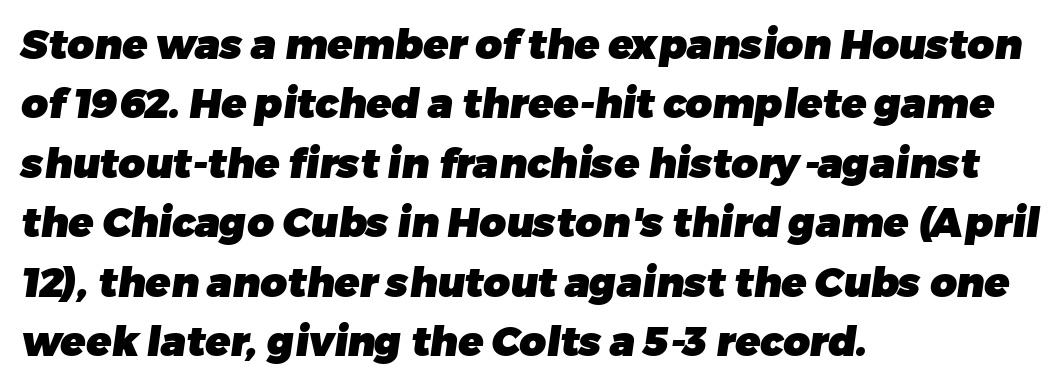
{"serif": "no", "bold": "yes", "weight": "heavy", "width": "normal", "stroke_contrast": "low", "x_height": "medium", "monospaced": "no", "underline": "no", "align": "left", "line_spacing": "normal", "line_spacing_ratio": 1.45, "letter_spacing": "normal", "letter_spacing_em": 0.0, "glyph_px": 41}
